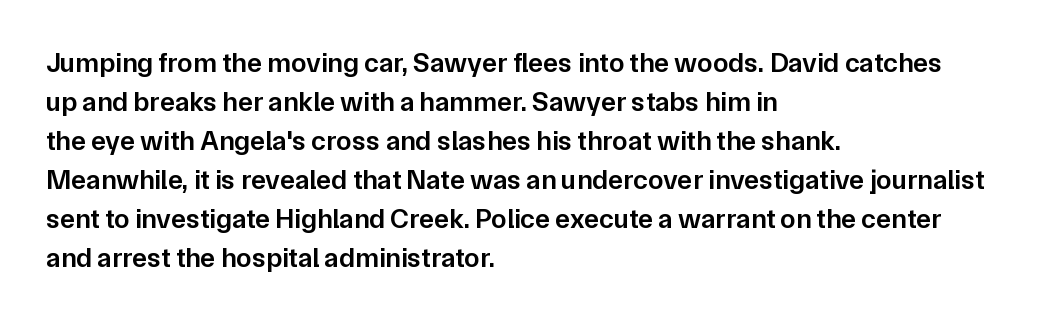
The image shows 28 px semibold sans-serif type, upright; set left-aligned, normal line spacing (1.39x), normal letter spacing, not underlined; low stroke contrast and a medium x-height.
